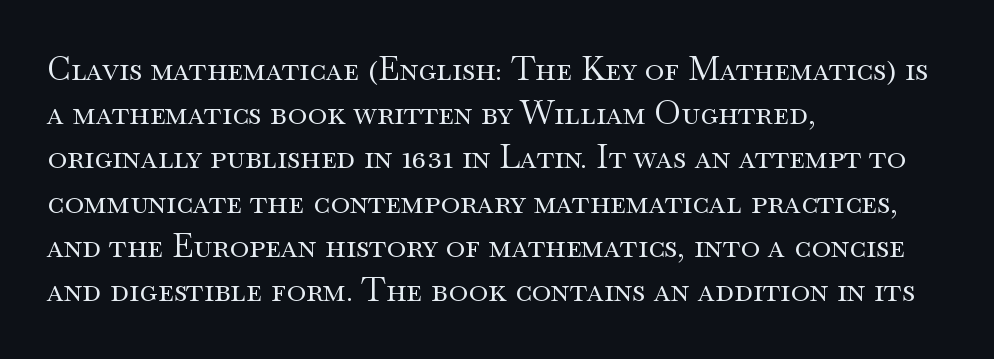
{"serif": "yes", "italic": "no", "bold": "no", "weight": "regular", "width": "wide", "stroke_contrast": "medium", "x_height": "small", "monospaced": "no", "underline": "no", "align": "left", "line_spacing": "normal", "line_spacing_ratio": 1.34, "letter_spacing": "normal", "letter_spacing_em": 0.0, "glyph_px": 33}
